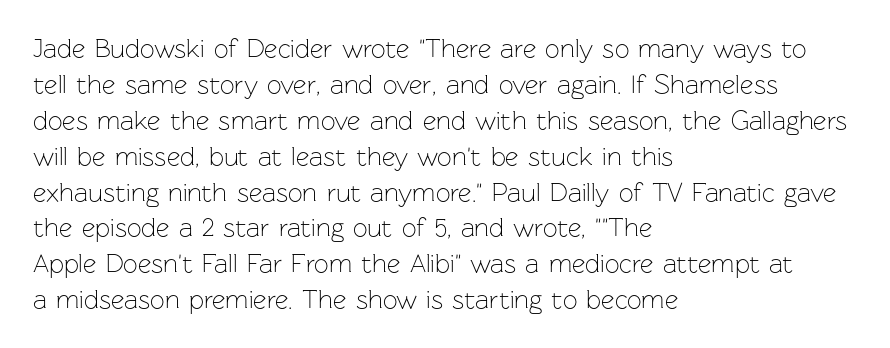
The characters are drawn with everyday or finer stroke widths. Line beginnings align vertically; line endings do not. Rule under the text: the space is simply empty. Words appear dense and cohesive because spacing is normal. Whoever set this chose a conventional vertical rhythm. Rendered with straight, roman letterforms.
